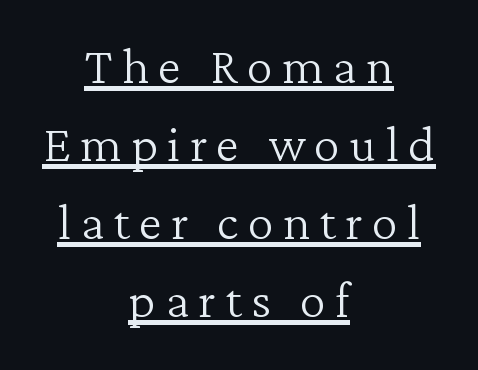
The image shows 66 px light serif type, upright; set centered, line spacing 1.18x, underlined; low stroke contrast and a medium x-height.
